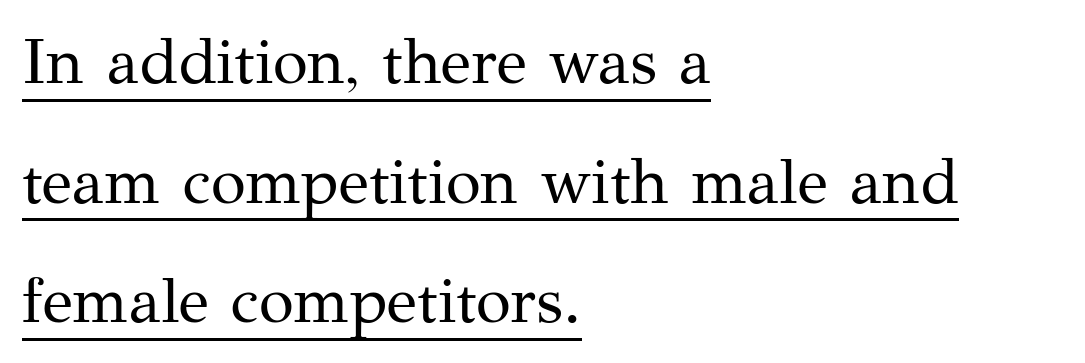
{"serif": "yes", "italic": "no", "bold": "no", "weight": "regular", "width": "normal", "stroke_contrast": "medium", "x_height": "medium", "monospaced": "no", "underline": "yes", "align": "left", "line_spacing_ratio": 1.87, "letter_spacing": "normal", "letter_spacing_em": 0.0, "glyph_px": 64}
